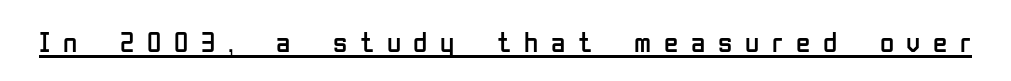
Characters follow at a spacing far wider than the type designer built in. The characters are drawn with everyday or finer stroke widths. Tall strokes in this sample are plumb rather than angled. You can tell from the bare stems that sans-serif type was used. Underlining? Definitely there. Spacing verdict: proportional, widths tailored to each character.
